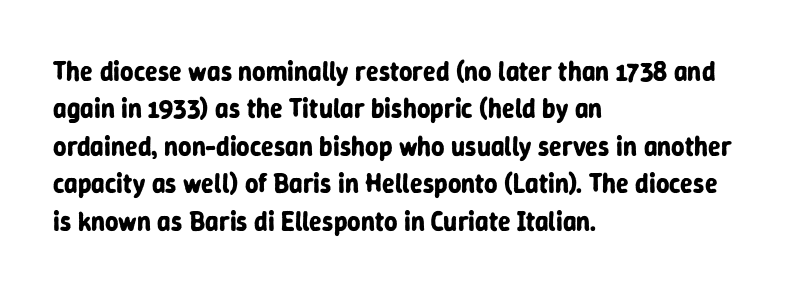
When letters stand straight like this, we call the style roman or upright. A clean baseline with only descenders dipping below it. Horizontally, the lines are justified to the leading edge only. Is there much room between lines? A standard amount, neither cramped nor airy.
